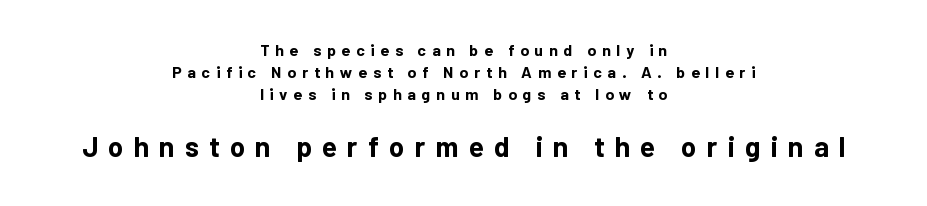
{"serif": "no", "italic": "no", "bold": "yes", "weight": "bold", "width": "normal", "stroke_contrast": "low", "x_height": "medium", "monospaced": "no", "underline": "no", "align": "center", "line_spacing": "normal", "line_spacing_ratio": 1.39, "letter_spacing": "wide", "letter_spacing_em": 0.36, "larger_block": "second", "size_ratio": 1.75, "glyph_px": 28}
